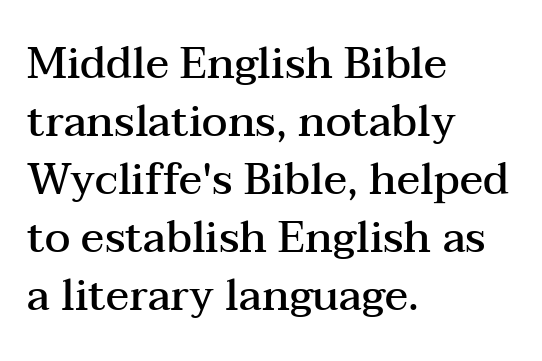
Quick note: underline off. You could not count columns in this text — the font is proportionally spaced. Strokes here are thickened, but only to semibold level. Casual observation: everything's shoved over to the left. The rendering keeps characters at their native spacing. In terms of posture, this sample is upright.
